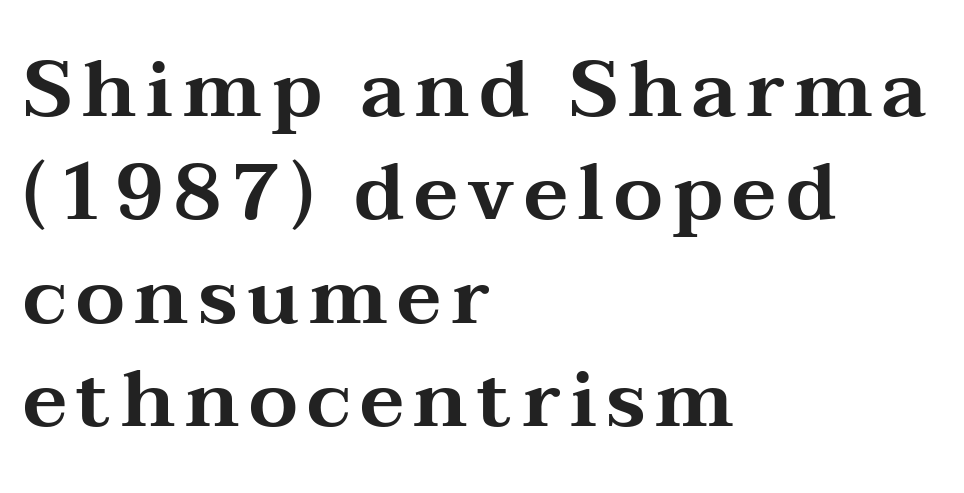
Q: Is the text italic (slanted)? A: No, it is upright.
Q: Is the typeface a serif or a sans-serif typeface? A: Serif.
Q: Is the text underlined? A: No.
Q: How is the paragraph aligned? A: Left-aligned.
Q: Is the spacing between lines tight, normal or loose? A: Normal.
Q: Width (condensed, normal, or wide)? A: Wide.
Q: Stroke contrast? A: Medium.
Q: x-height? A: Medium.
Q: Monospaced? A: No.
